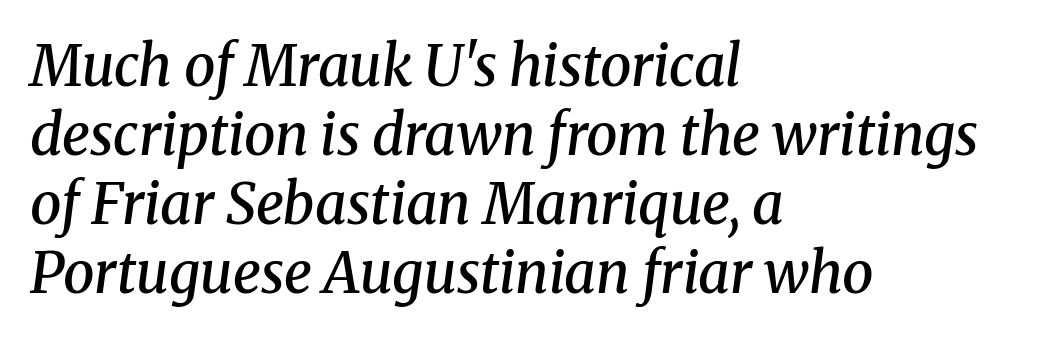
The image shows 56 px semibold serif type, italic (leaning right); set left-aligned, line spacing 1.23x, normal letter spacing, not underlined; medium stroke contrast and a medium x-height.
